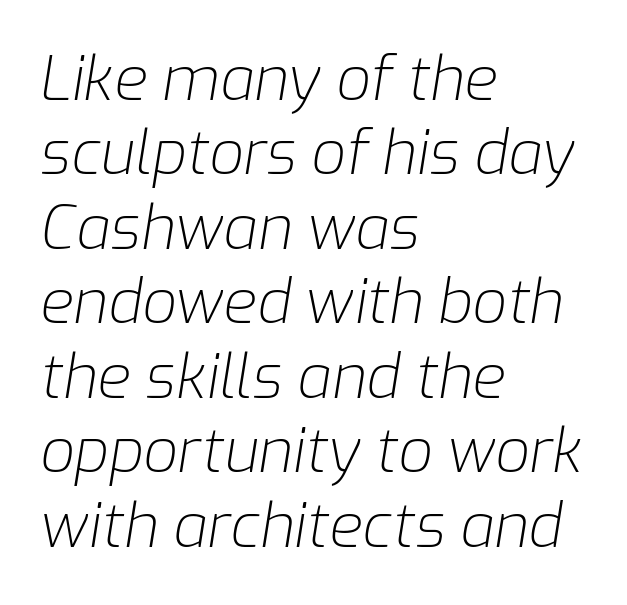
Q: Is the text bold? A: No.
Q: Is the text italic (slanted)? A: Yes, it leans right by about 9 degrees.
Q: Is the text underlined? A: No.
Q: How is the paragraph aligned? A: Left-aligned.
Q: Is the spacing between letters normal or unusually wide? A: Normal.
Q: Width (condensed, normal, or wide)? A: Normal.
Q: Stroke contrast? A: Low.
Q: x-height? A: Medium.
Q: Monospaced? A: No.
